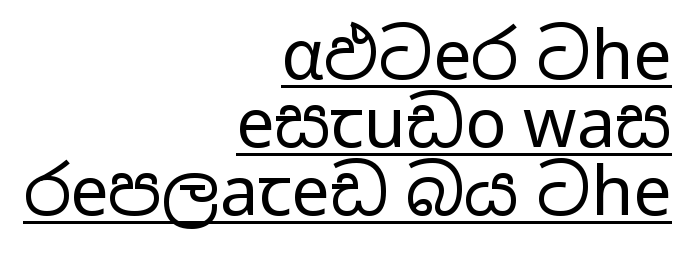
Q: Is the text bold? A: No.
Q: Is the text italic (slanted)? A: No, it is upright.
Q: Is the typeface a serif or a sans-serif typeface? A: Sans-serif.
Q: Is the text underlined? A: Yes.
Q: How is the paragraph aligned? A: Right-aligned.
Q: Is the spacing between letters normal or unusually wide? A: Normal.
Q: Is the spacing between lines tight, normal or loose? A: Tight.
Q: Width (condensed, normal, or wide)? A: Wide.
Q: Stroke contrast? A: Low.
Q: x-height? A: Medium.
Q: Monospaced? A: No.
